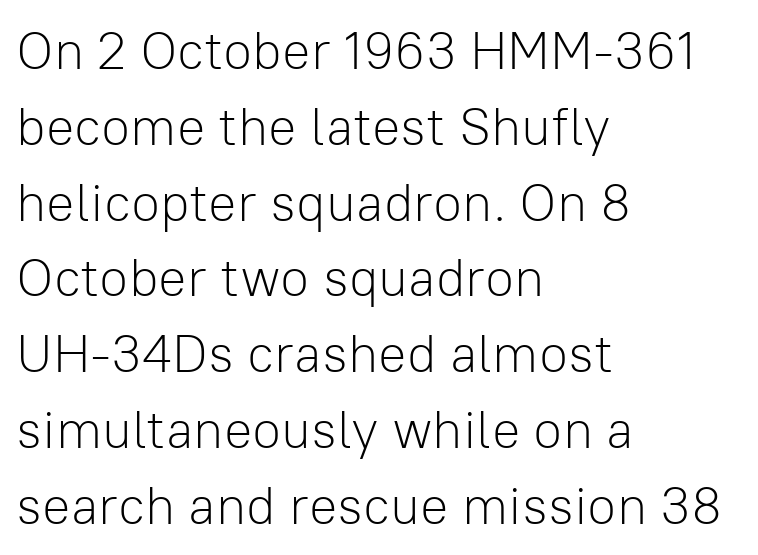
No heavy texture on the line: the type isn't bold. Does the leading feel generous? No, just average. Every row of glyphs begins at an identical x-position on the left. Is this a fixed-width face? No — the glyphs have proportional, varying widths. Look at the tracking — it's just the regular setting, nothing added.
